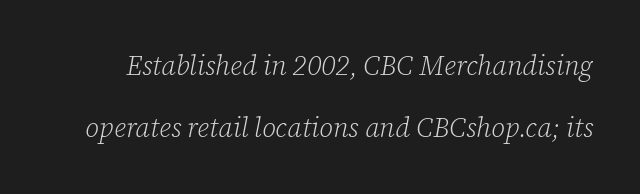
Q: Is the text bold? A: No.
Q: Is the text italic (slanted)? A: Yes, it leans right by about 12 degrees.
Q: Is the text underlined? A: No.
Q: Is the spacing between letters normal or unusually wide? A: Normal.
Q: Is the spacing between lines tight, normal or loose? A: Loose.
